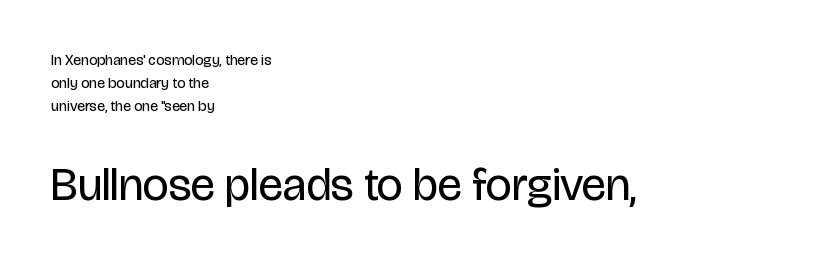
Q: Is the text bold? A: No.
Q: Is the text italic (slanted)? A: No, it is upright.
Q: Is the typeface a serif or a sans-serif typeface? A: Sans-serif.
Q: Is the text underlined? A: No.
Q: How is the paragraph aligned? A: Left-aligned.
Q: Is the spacing between letters normal or unusually wide? A: Normal.
Q: Is the spacing between lines tight, normal or loose? A: Normal.
Q: Which block of text is set in a larger size, the first (top) or the second (bottom)? A: The second (bottom) one.
Q: Width (condensed, normal, or wide)? A: Condensed.
Q: Stroke contrast? A: Low.
Q: x-height? A: Large.
Q: Monospaced? A: No.
